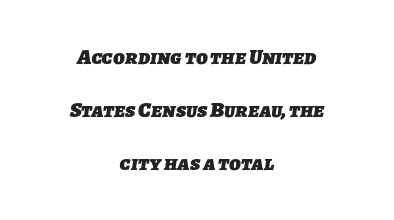
Inter-character spacing is left at the font's built-in metrics. Notice how the passage keeps no hard edge, just a central spine. Quick note: interline space is abundant. Strokes here are thick enough to call this a true bold. The gap between lines stays unmarked.
